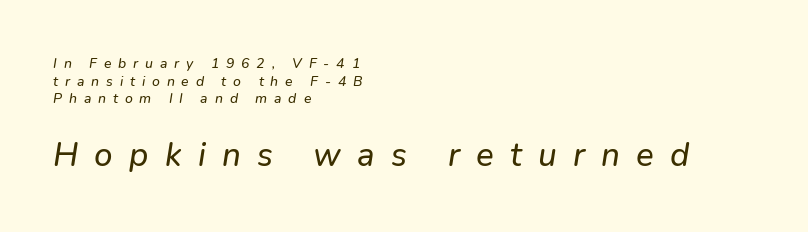
{"serif": "no", "width": "normal", "stroke_contrast": "low", "x_height": "medium", "monospaced": "no", "underline": "no", "align": "left", "line_spacing": "normal", "line_spacing_ratio": 1.26, "letter_spacing": "wide", "letter_spacing_em": 0.49, "larger_block": "second", "size_ratio": 2.36, "glyph_px": 33}
